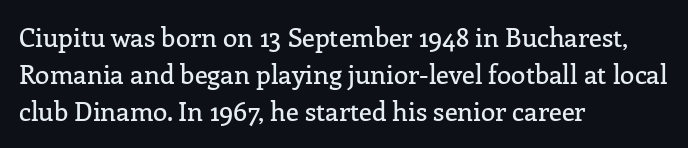
{"italic": "no", "underline": "no", "align": "left", "line_spacing": "normal", "line_spacing_ratio": 1.43, "letter_spacing": "normal", "letter_spacing_em": 0.0, "glyph_px": 26}
